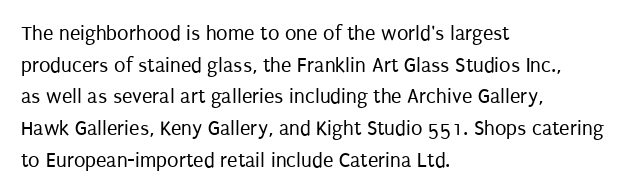
The image shows 21 px text type, upright; set left-aligned, normal line spacing (1.51x), normal letter spacing, not underlined.
